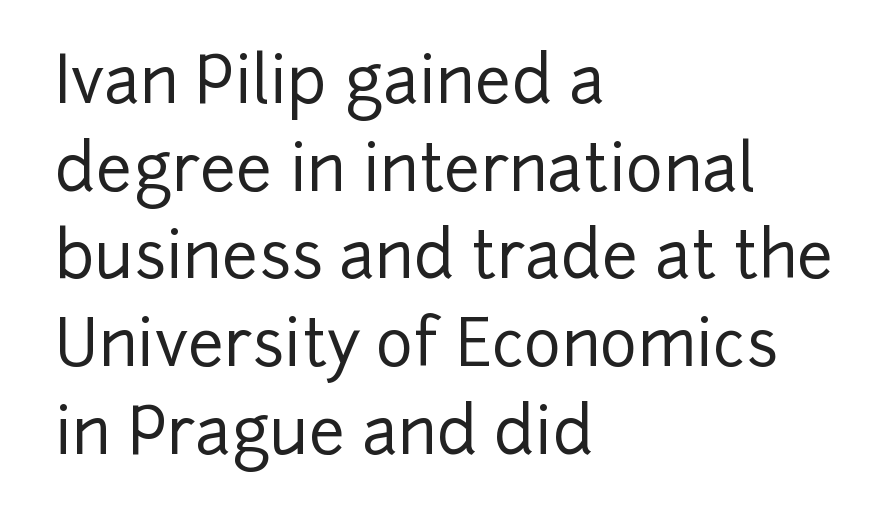
When letters stand straight like this, we call the style roman or upright. These lines are rendered in a variable-pitch font. Nobody touched the tracking dial on this one. Line starts are locked; line ends wander. Regarding leading, the lines here are spaced in the standard way.
